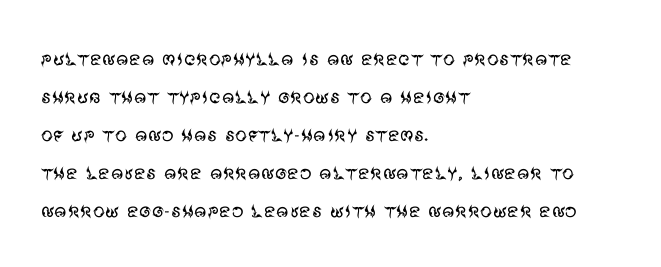
Q: Is the text bold? A: No.
Q: Is the text italic (slanted)? A: No, it is upright.
Q: Is the text underlined? A: No.
Q: How is the paragraph aligned? A: Left-aligned.
Q: Is the spacing between letters normal or unusually wide? A: Normal.
Q: Is the spacing between lines tight, normal or loose? A: Normal.
